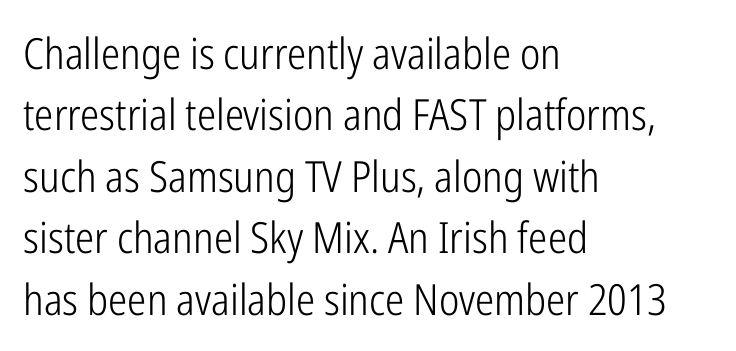
The image shows 43 px light, condensed sans-serif type, upright; set left-aligned, normal line spacing (1.43x), normal letter spacing, not underlined; low stroke contrast and a medium x-height.
